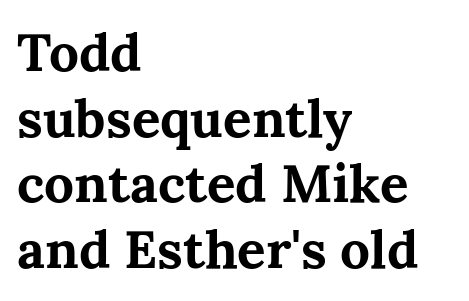
The image shows 53 px bold serif type, upright; set left-aligned, line spacing 1.24x, normal letter spacing, not underlined; medium stroke contrast and a medium x-height.
